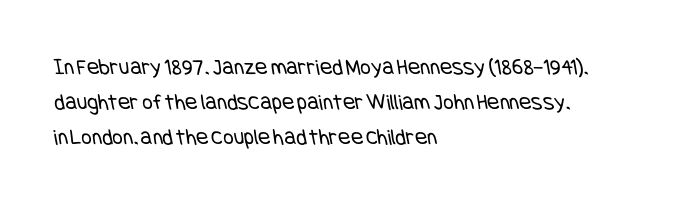
Q: Is the text bold? A: No.
Q: Is the text underlined? A: No.
Q: How is the paragraph aligned? A: Left-aligned.
Q: Is the spacing between letters normal or unusually wide? A: Normal.
Q: Is the spacing between lines tight, normal or loose? A: Normal.
